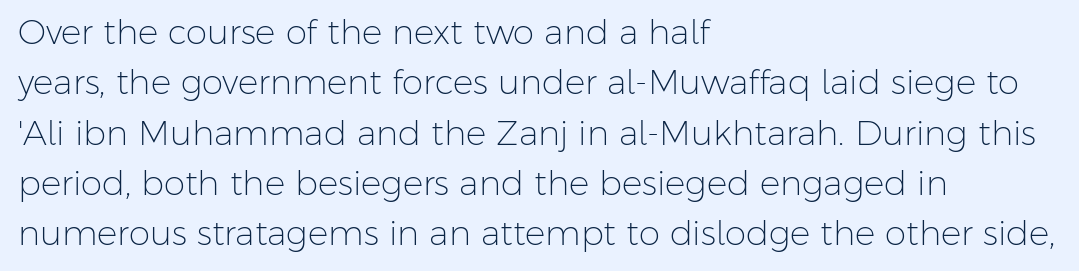
The image shows 34 px light sans-serif type, upright; set left-aligned, normal line spacing (1.48x), normal letter spacing, not underlined; low stroke contrast and a medium x-height.
